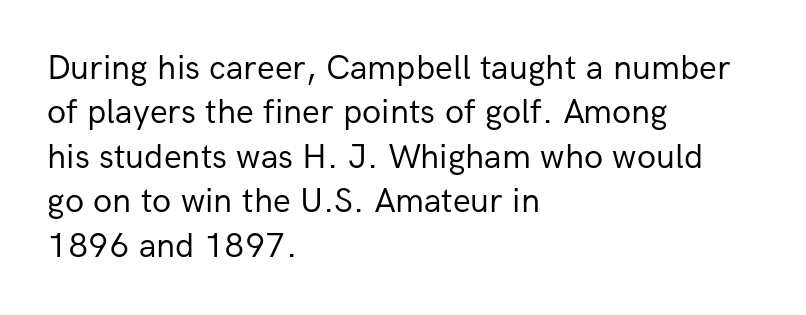
The image shows 35 px regular-weight sans-serif type, upright; set left-aligned, normal line spacing (1.27x), normal letter spacing, not underlined; low stroke contrast and a medium x-height.
